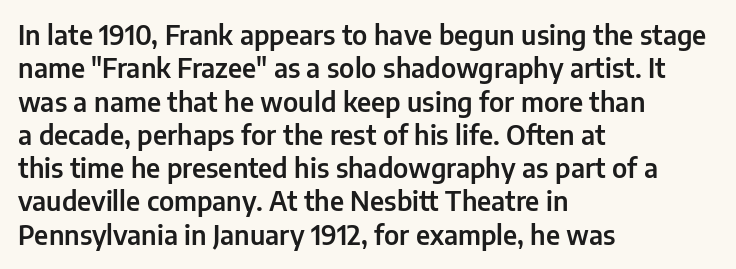
{"italic": "no", "underline": "no", "align": "left", "line_spacing": "normal", "line_spacing_ratio": 1.28, "letter_spacing": "normal", "letter_spacing_em": 0.0, "glyph_px": 26}
